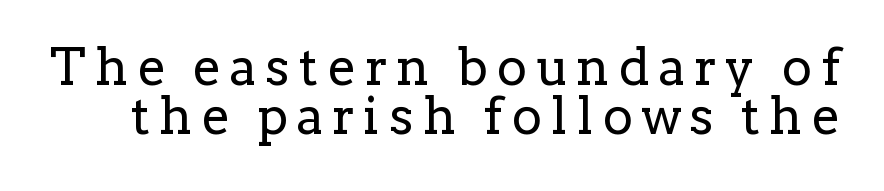
The image shows 51 px regular-weight serif type, upright; set tight line spacing (0.96x), not underlined; low stroke contrast and a medium x-height.
